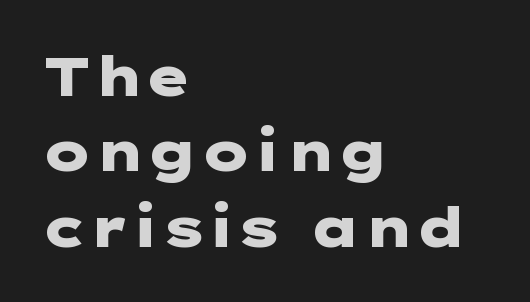
The image shows 55 px heavy, wide sans-serif type, upright; set left-aligned, normal line spacing (1.37x), normal letter spacing, not underlined; low stroke contrast and a medium x-height.
